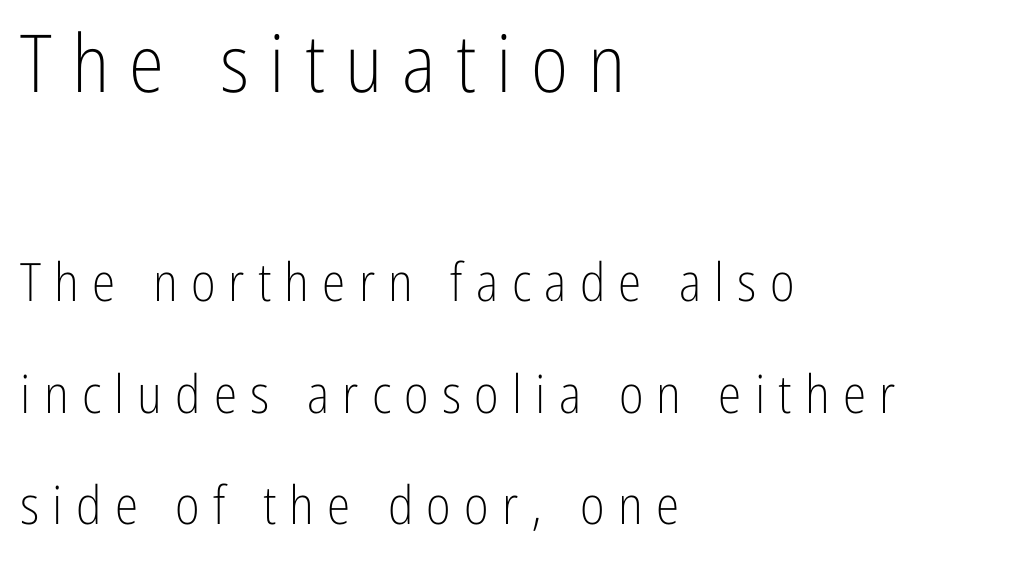
Q: Is the text bold? A: No.
Q: Is the text italic (slanted)? A: No, it is upright.
Q: Is the typeface a serif or a sans-serif typeface? A: Sans-serif.
Q: Is the text underlined? A: No.
Q: How is the paragraph aligned? A: Left-aligned.
Q: Is the spacing between letters normal or unusually wide? A: Unusually wide.
Q: Is the spacing between lines tight, normal or loose? A: Loose.
Q: Which block of text is set in a larger size, the first (top) or the second (bottom)? A: The first (top) one.
Q: Width (condensed, normal, or wide)? A: Condensed.
Q: Stroke contrast? A: Low.
Q: x-height? A: Medium.
Q: Monospaced? A: No.
